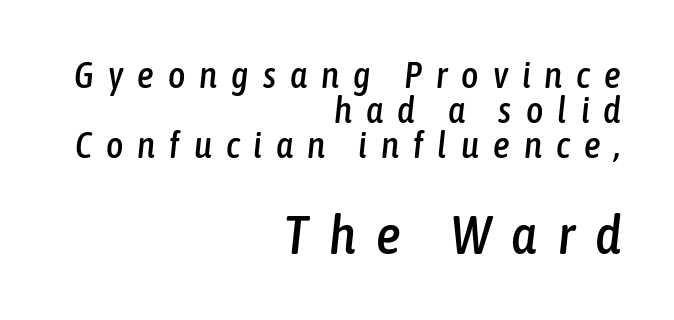
{"italic": "yes", "lean": "right", "slant_degrees": 6, "width": "condensed", "stroke_contrast": "low", "x_height": "medium", "monospaced": "no", "underline": "no", "align": "right", "line_spacing": "tight", "line_spacing_ratio": 0.95, "letter_spacing": "wide", "letter_spacing_em": 0.38, "larger_block": "second", "size_ratio": 1.49, "glyph_px": 55}
